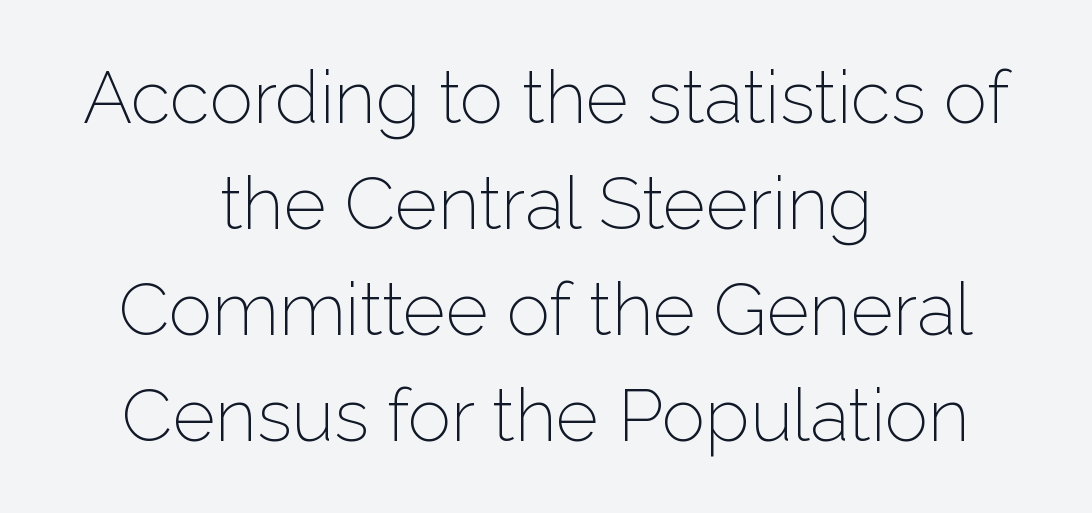
Q: Is the text bold? A: No.
Q: Is the text italic (slanted)? A: No, it is upright.
Q: Is the typeface a serif or a sans-serif typeface? A: Sans-serif.
Q: Is the text underlined? A: No.
Q: How is the paragraph aligned? A: Centered.
Q: Is the spacing between letters normal or unusually wide? A: Normal.
Q: Is the spacing between lines tight, normal or loose? A: Normal.
Q: Width (condensed, normal, or wide)? A: Normal.
Q: Stroke contrast? A: Low.
Q: x-height? A: Medium.
Q: Monospaced? A: No.
